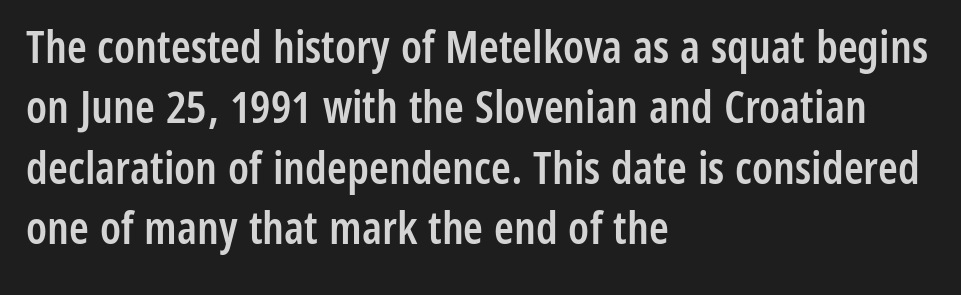
Q: Is the text bold? A: Semi-bold.
Q: Is the text italic (slanted)? A: No, it is upright.
Q: Is the typeface a serif or a sans-serif typeface? A: Sans-serif.
Q: Is the text underlined? A: No.
Q: How is the paragraph aligned? A: Left-aligned.
Q: Is the spacing between letters normal or unusually wide? A: Normal.
Q: Is the spacing between lines tight, normal or loose? A: Normal.
Q: Width (condensed, normal, or wide)? A: Condensed.
Q: Stroke contrast? A: Low.
Q: x-height? A: Medium.
Q: Monospaced? A: No.
